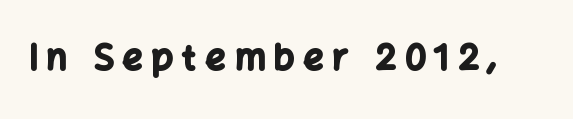
The image shows 35 px bold sans-serif type, upright; set unusually wide letter spacing (+0.26 em), not underlined; low stroke contrast and a medium x-height.
